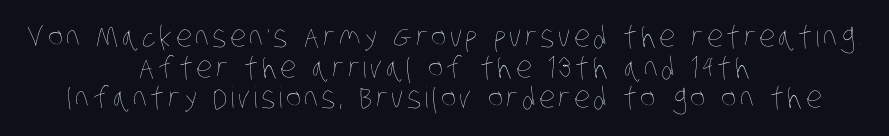
Q: Is the text bold? A: No.
Q: Is the text underlined? A: No.
Q: How is the paragraph aligned? A: Centered.
Q: Is the spacing between lines tight, normal or loose? A: Tight.
Q: Width (condensed, normal, or wide)? A: Condensed.
Q: Stroke contrast? A: Low.
Q: x-height? A: Large.
Q: Monospaced? A: No.
